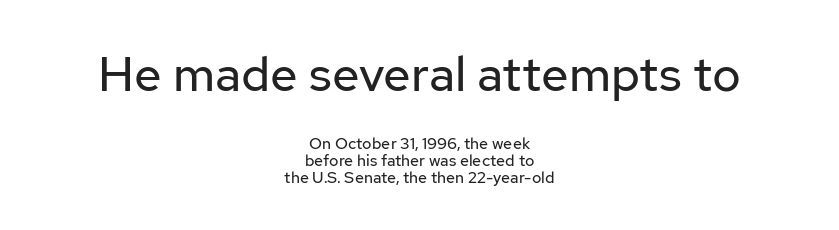
{"serif": "no", "italic": "no", "bold": "no", "weight": "regular", "width": "normal", "stroke_contrast": "low", "x_height": "medium", "monospaced": "no", "underline": "no", "align": "center", "line_spacing": "tight", "line_spacing_ratio": 1.06, "letter_spacing": "normal", "letter_spacing_em": 0.0, "larger_block": "first", "size_ratio": 3.06, "glyph_px": 49}
